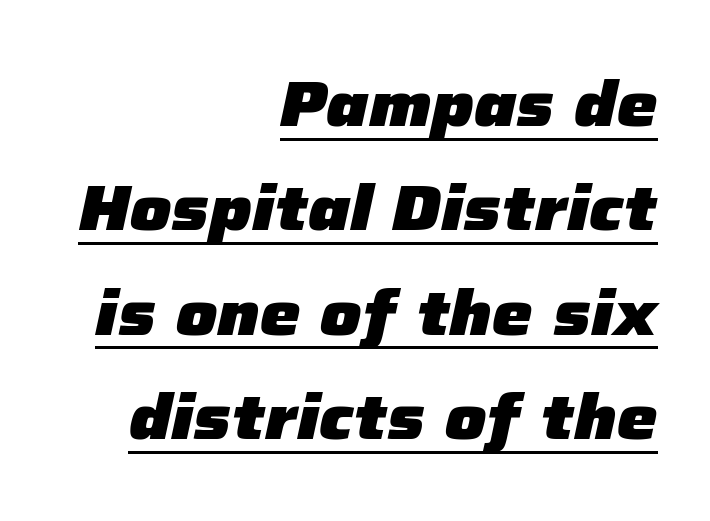
The image shows 64 px heavy type, italic (leaning right); set right-aligned, normal line spacing (1.63x), normal letter spacing, underlined; low stroke contrast and a medium x-height.
